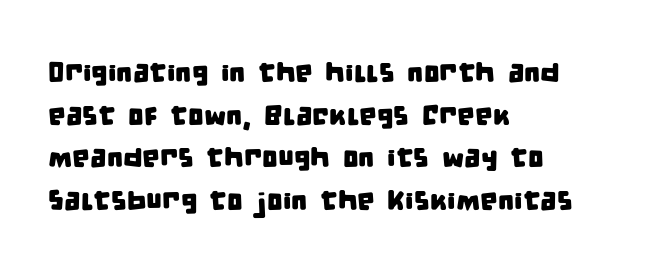
Q: Is the typeface a serif or a sans-serif typeface? A: Sans-serif.
Q: Is the text underlined? A: No.
Q: How is the paragraph aligned? A: Left-aligned.
Q: Is the spacing between letters normal or unusually wide? A: Normal.
Q: Is the spacing between lines tight, normal or loose? A: Normal.
Q: Width (condensed, normal, or wide)? A: Condensed.
Q: Stroke contrast? A: Low.
Q: x-height? A: Large.
Q: Monospaced? A: No.
